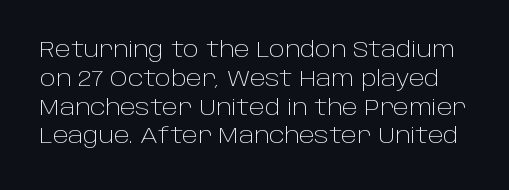
Nothing heavy about these letters — not bold at all. A typesetter would call this leading conventional body-copy spacing. Glyph-to-glyph distance matches everyday printed text. The lettering stays uniformly vertical, giving the passage a roman look. The passage shown is not underscored anywhere.
